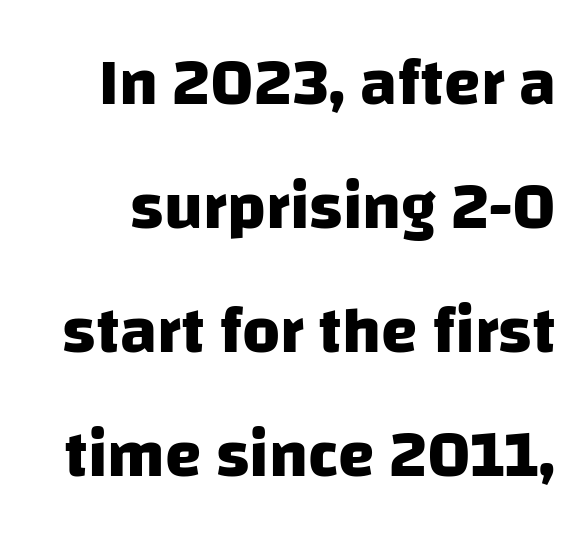
Has an underline been added? It has not. Summary of weight: heavy, a full bold. You could not count columns in this text — the font is proportionally spaced. Nobody touched the tracking dial on this one. Unlike a traditional serif, this face leaves its strokes unadorned.
